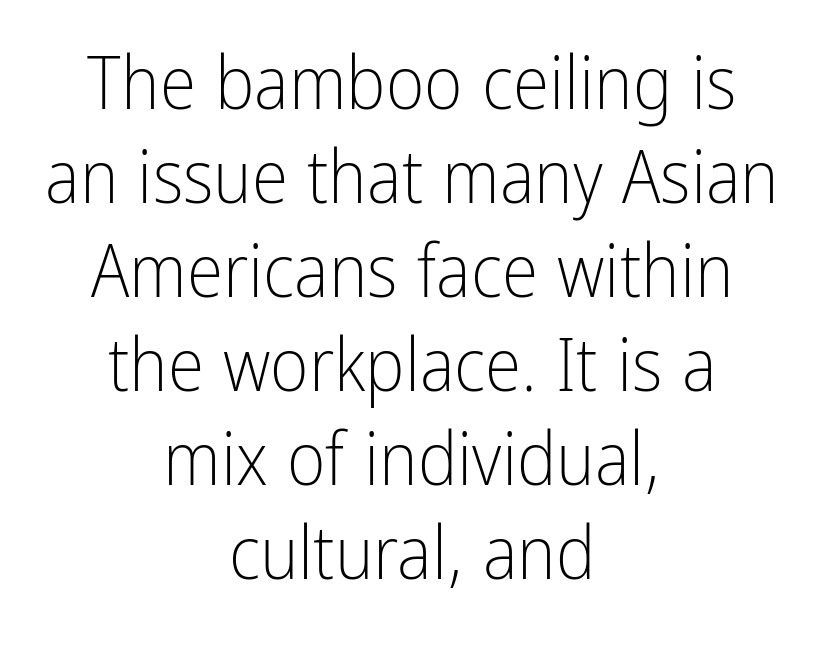
The image shows 74 px light, condensed sans-serif type, upright; set centered, normal line spacing (1.27x), normal letter spacing, not underlined; low stroke contrast and a medium x-height.
